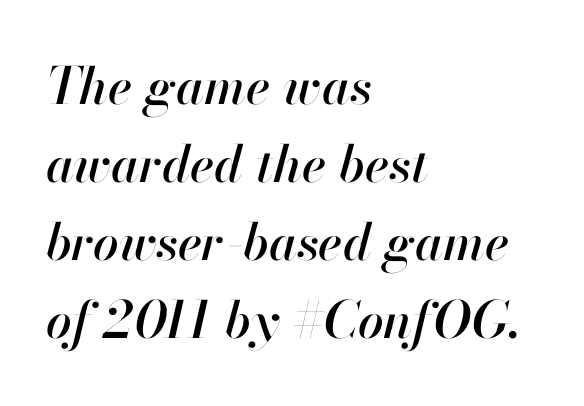
Note the varied advance widths — an 'i' is clearly narrower than an 'm'. Compared with a centered layout, this one pins lines to the left instead. Look at the tracking — it's just the regular setting, nothing added. Lines of text with bare space underneath. Baseline-to-baseline distance is the conventional proportion of letter height.
